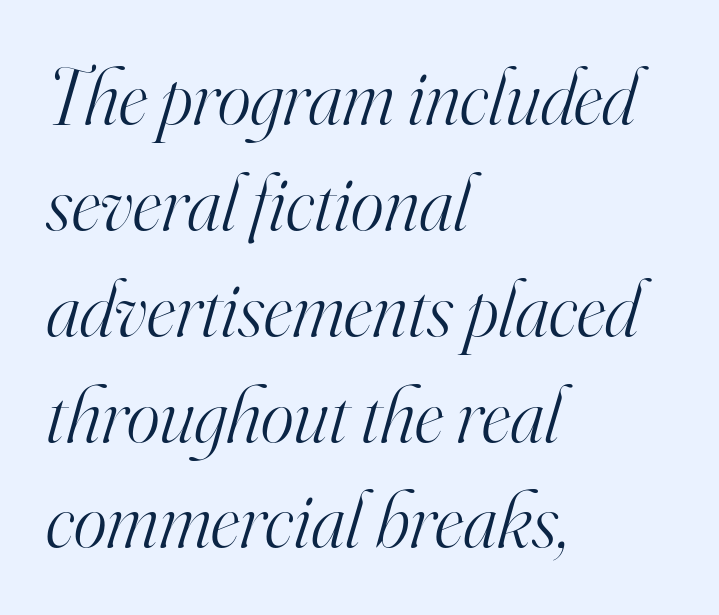
The type is set solid horizontally, with unmodified tracking. This rendering features lettering with no underline. Nothing heavy about these letters — not bold at all. In terms of leading, this rendering sits right in the middle.
